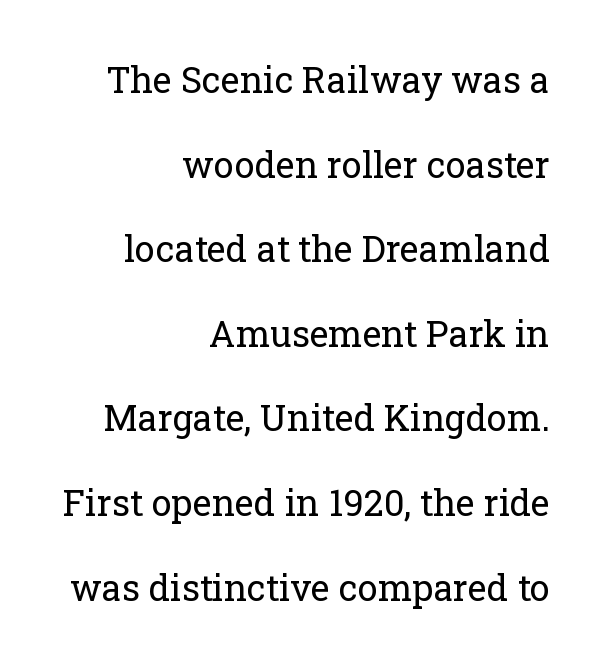
Q: Is the text bold? A: No.
Q: Is the text italic (slanted)? A: No, it is upright.
Q: Is the typeface a serif or a sans-serif typeface? A: Serif.
Q: Is the text underlined? A: No.
Q: How is the paragraph aligned? A: Right-aligned.
Q: Is the spacing between letters normal or unusually wide? A: Normal.
Q: Is the spacing between lines tight, normal or loose? A: Loose.
Q: Width (condensed, normal, or wide)? A: Normal.
Q: Stroke contrast? A: Low.
Q: x-height? A: Medium.
Q: Monospaced? A: No.
